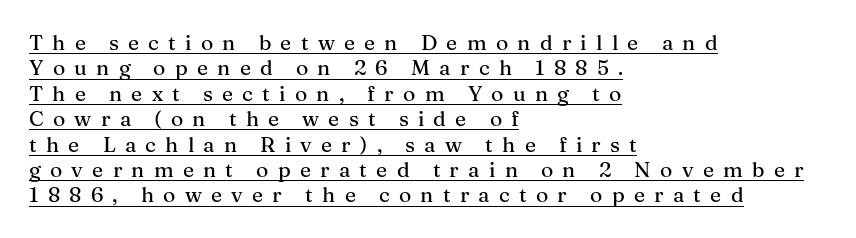
The axis of the letterforms is exactly vertical. Compared with a centered layout, this one pins lines to the left instead. Emphasis is given by a line drawn under the lettering. The tracking jumps out immediately: characters are airy and widely separated.
